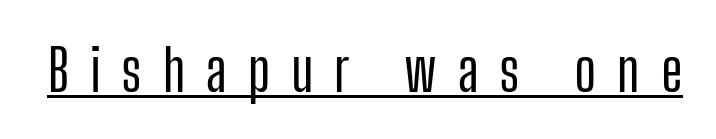
Looks like regular typesetting: each glyph gets only the width it needs. Vertical strokes here are truly vertical. Font category for this specimen: sans-serif. The tracking reads as deliberately expanded to a designer's eye.
